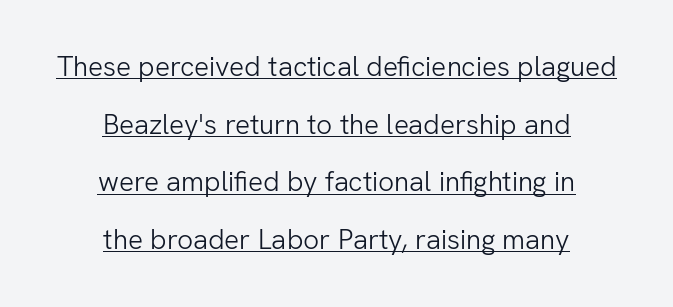
The image shows 28 px light sans-serif type, upright; set centered, loose line spacing (2.06x), normal letter spacing, underlined; low stroke contrast and a medium x-height.
